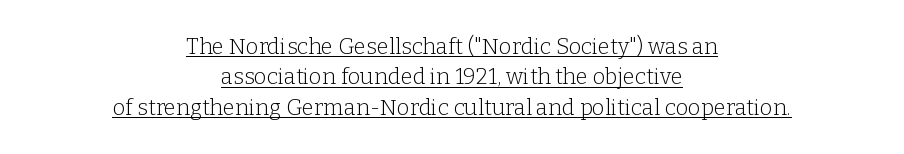
A typesetter would mark this as roman, not italic. Horizontal alignment here is central, giving a formal, balanced look. A normal amount of white space separates one row of letters from the next. This rendering leaves character spacing at its baseline value. No extra ink here — the face is not bold. This rendering features underlined lettering.
